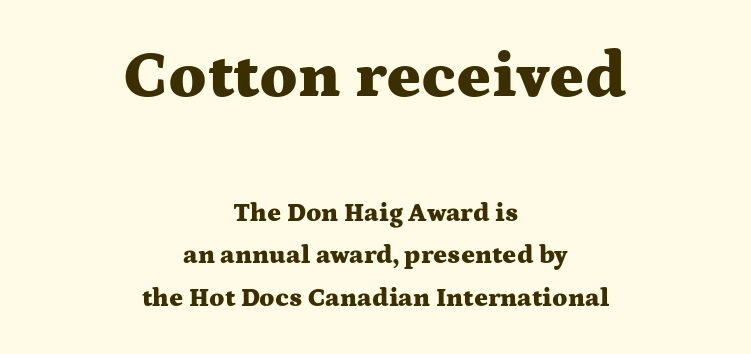
Q: Is the text bold? A: Yes.
Q: Is the text italic (slanted)? A: No, it is upright.
Q: Is the typeface a serif or a sans-serif typeface? A: Serif.
Q: Is the text underlined? A: No.
Q: How is the paragraph aligned? A: Centered.
Q: Is the spacing between letters normal or unusually wide? A: Normal.
Q: Is the spacing between lines tight, normal or loose? A: Normal.
Q: Which block of text is set in a larger size, the first (top) or the second (bottom)? A: The first (top) one.
Q: Width (condensed, normal, or wide)? A: Wide.
Q: Stroke contrast? A: Medium.
Q: x-height? A: Medium.
Q: Monospaced? A: No.
